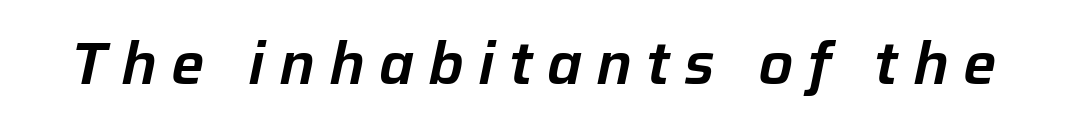
Q: Is the text italic (slanted)? A: Yes, it leans right by about 12 degrees.
Q: Is the text underlined? A: No.
Q: Is the spacing between letters normal or unusually wide? A: Unusually wide.
Q: Width (condensed, normal, or wide)? A: Normal.
Q: Stroke contrast? A: Low.
Q: x-height? A: Medium.
Q: Monospaced? A: No.
